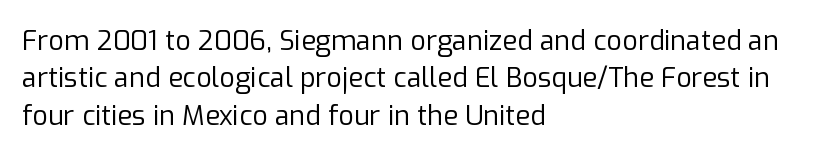
Q: Is the text bold? A: No.
Q: Is the text italic (slanted)? A: No, it is upright.
Q: Is the text underlined? A: No.
Q: How is the paragraph aligned? A: Left-aligned.
Q: Is the spacing between letters normal or unusually wide? A: Normal.
Q: Is the spacing between lines tight, normal or loose? A: Normal.
